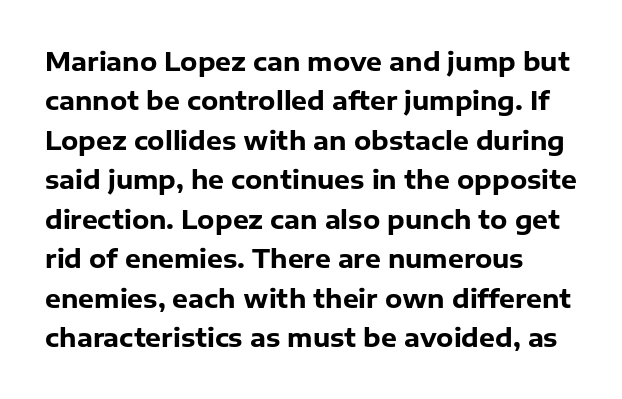
The image shows 25 px bold type, upright; set left-aligned, normal line spacing (1.58x), normal letter spacing, not underlined.
